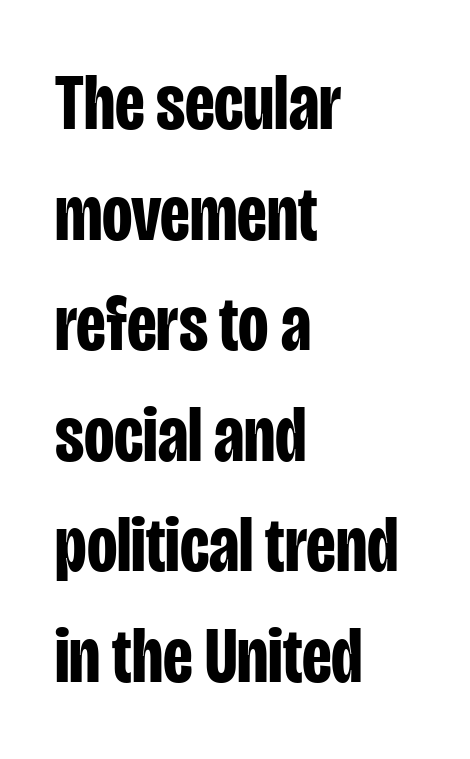
Q: Is the text bold? A: Yes.
Q: Is the text italic (slanted)? A: No, it is upright.
Q: Is the typeface a serif or a sans-serif typeface? A: Sans-serif.
Q: Is the text underlined? A: No.
Q: How is the paragraph aligned? A: Left-aligned.
Q: Is the spacing between letters normal or unusually wide? A: Normal.
Q: Is the spacing between lines tight, normal or loose? A: Normal.
Q: Width (condensed, normal, or wide)? A: Condensed.
Q: Stroke contrast? A: Low.
Q: x-height? A: Large.
Q: Monospaced? A: No.
